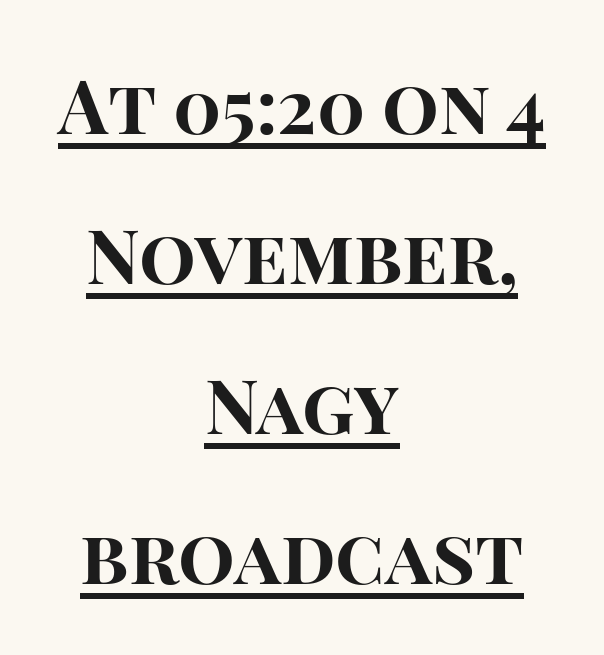
Ordinary non-slanted type is in use. The rendering uses the underline text-decoration. In terms of leading, this rendering errs on the spacious side. The glyphs have the mass of a bold cut. If you folded the block vertically in half, each line would mirror itself in length. These lines are rendered in a variable-pitch font.
